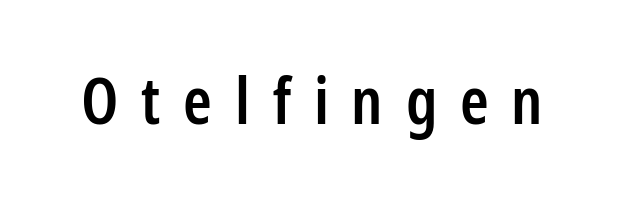
{"serif": "no", "italic": "no", "bold": "semi", "weight": "semibold", "width": "condensed", "stroke_contrast": "low", "x_height": "medium", "monospaced": "no", "underline": "no", "letter_spacing": "wide", "letter_spacing_em": 0.35, "glyph_px": 65}
